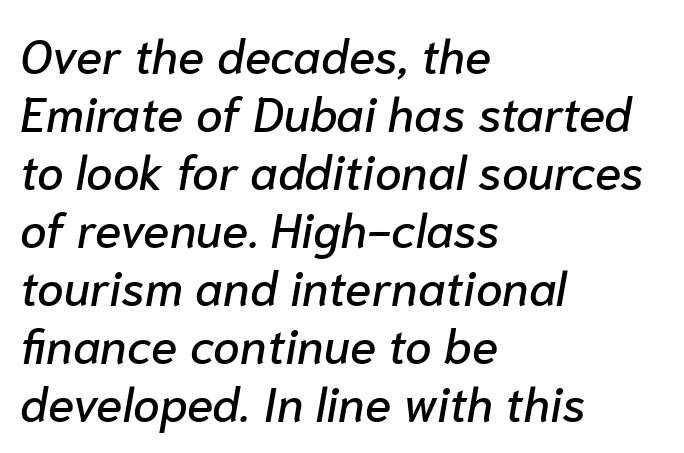
Italic: yes, the glyphs are oblique. Short note: letters normally spaced. Is the block centered? No — it sits flush against the left margin. Letters rest on an invisible, unmarked baseline.
